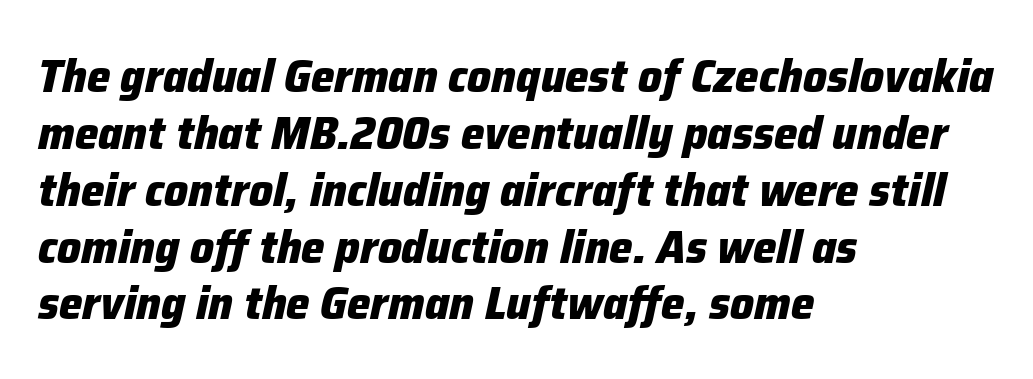
Q: Is the text bold? A: Yes.
Q: Is the text italic (slanted)? A: Yes, it leans right by about 12 degrees.
Q: Is the text underlined? A: No.
Q: How is the paragraph aligned? A: Left-aligned.
Q: Is the spacing between letters normal or unusually wide? A: Normal.
Q: Width (condensed, normal, or wide)? A: Normal.
Q: Stroke contrast? A: Low.
Q: x-height? A: Medium.
Q: Monospaced? A: No.
